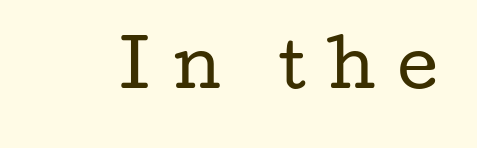
There is plenty of visible air inserted between adjacent glyphs. The font family rendered here belongs to the serif group. Has an underline been added? It has not. The passage shown is typed in a proportional face where columns would drift.
